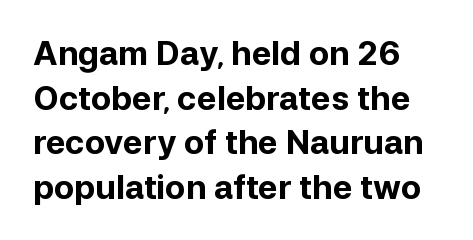
No feet cap the strokes, marking this as sans-serif type. The letters advance in unequal steps, a hallmark of proportional type. Italic: no, the glyphs are upright roman. The glyphs are unaccompanied by any horizontal stroke below them.
